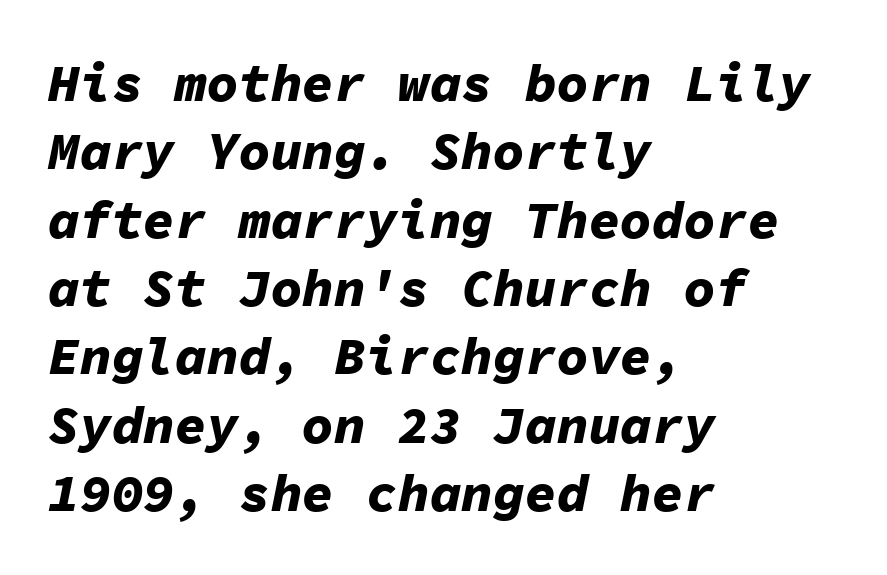
Q: Is the text bold? A: Yes.
Q: Is the text italic (slanted)? A: Yes, it leans right by about 11 degrees.
Q: Is the text underlined? A: No.
Q: How is the paragraph aligned? A: Left-aligned.
Q: Is the spacing between letters normal or unusually wide? A: Normal.
Q: Is the spacing between lines tight, normal or loose? A: Normal.
Q: Width (condensed, normal, or wide)? A: Normal.
Q: Stroke contrast? A: Low.
Q: x-height? A: Medium.
Q: Monospaced? A: Yes.
